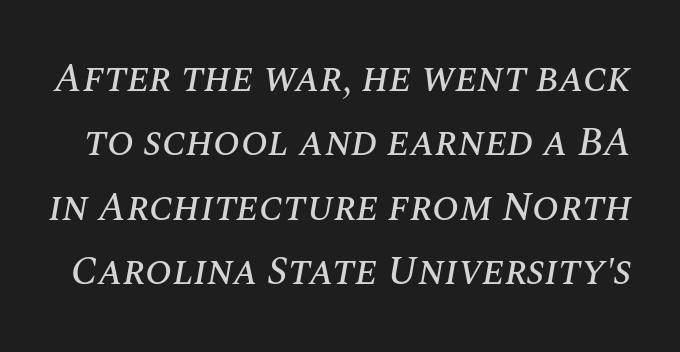
Glyph-to-glyph distance matches everyday printed text. The axis of the letterforms is tilted away from vertical. Vertically, the passage feels balanced, rows spaced as you'd expect. Is this a fixed-width face? No — the glyphs have proportional, varying widths. Descenders are the only things crossing below the line.
